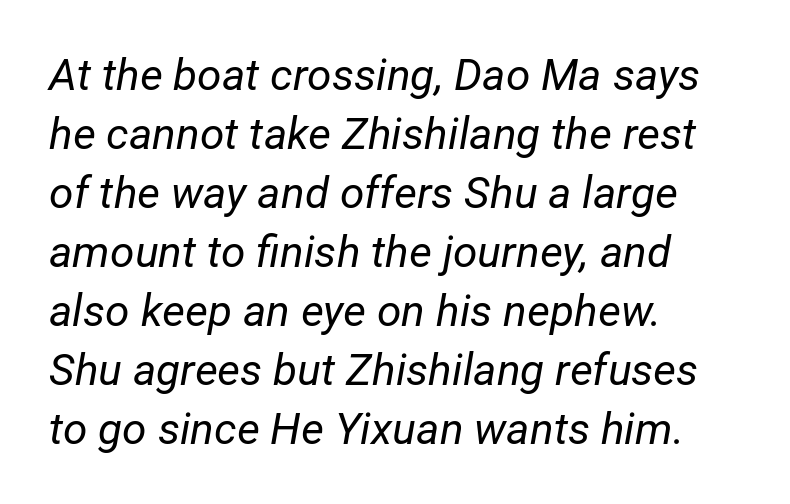
{"italic": "yes", "lean": "right", "slant_degrees": 12, "bold": "no", "weight": "regular", "width": "normal", "stroke_contrast": "low", "x_height": "medium", "monospaced": "no", "underline": "no", "align": "left", "line_spacing": "normal", "line_spacing_ratio": 1.34, "letter_spacing": "normal", "letter_spacing_em": 0.0, "glyph_px": 44}
